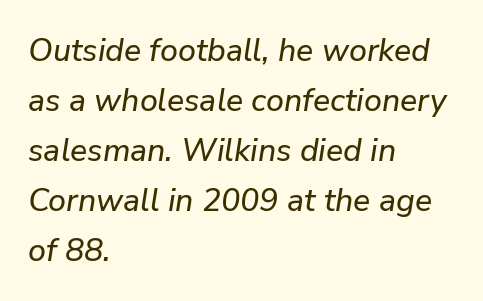
Q: Is the text italic (slanted)? A: Yes, it leans right by about 9 degrees.
Q: Is the text underlined? A: No.
Q: How is the paragraph aligned? A: Left-aligned.
Q: Is the spacing between letters normal or unusually wide? A: Normal.
Q: Is the spacing between lines tight, normal or loose? A: Normal.
Q: Width (condensed, normal, or wide)? A: Normal.
Q: Stroke contrast? A: Low.
Q: x-height? A: Medium.
Q: Monospaced? A: No.
